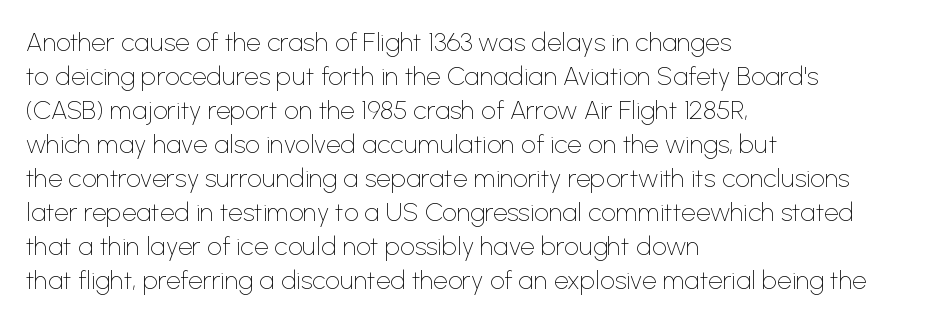
Q: Is the text bold? A: No.
Q: Is the text italic (slanted)? A: No, it is upright.
Q: Is the text underlined? A: No.
Q: How is the paragraph aligned? A: Left-aligned.
Q: Is the spacing between letters normal or unusually wide? A: Normal.
Q: Is the spacing between lines tight, normal or loose? A: Normal.
